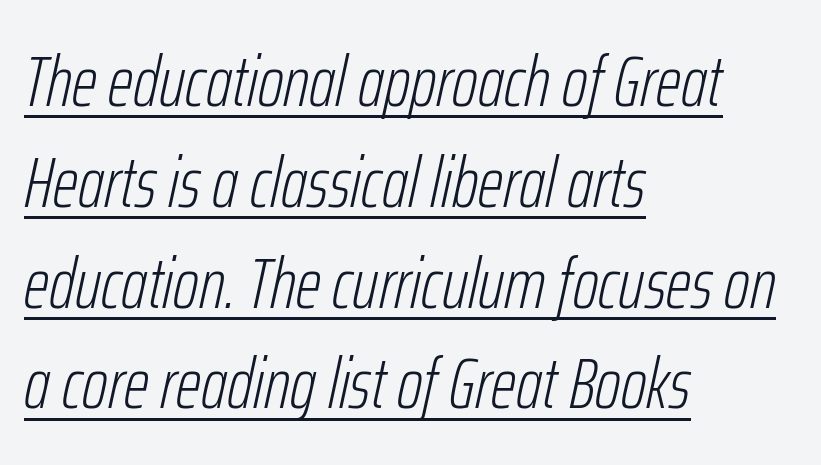
The image shows 72 px light, condensed type, italic (leaning right); set left-aligned, normal line spacing (1.4x), normal letter spacing, underlined; low stroke contrast and a medium x-height.
